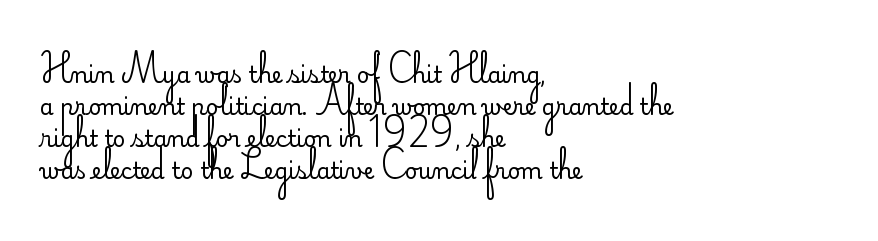
Q: Is the text bold? A: No.
Q: Is the text italic (slanted)? A: No, it is upright.
Q: Is the text underlined? A: No.
Q: How is the paragraph aligned? A: Left-aligned.
Q: Is the spacing between letters normal or unusually wide? A: Normal.
Q: Is the spacing between lines tight, normal or loose? A: Normal.
